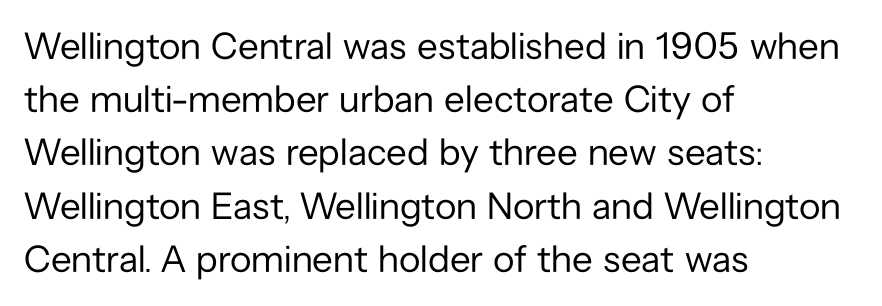
The image shows 38 px regular-weight sans-serif type, upright; set left-aligned, normal line spacing (1.4x), normal letter spacing, not underlined; low stroke contrast and a medium x-height.
